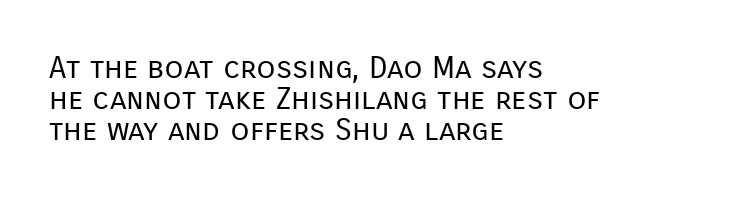
The image shows 31 px regular-weight sans-serif type, upright; set left-aligned, tight line spacing (1.0x), normal letter spacing, not underlined; low stroke contrast and a medium x-height.
